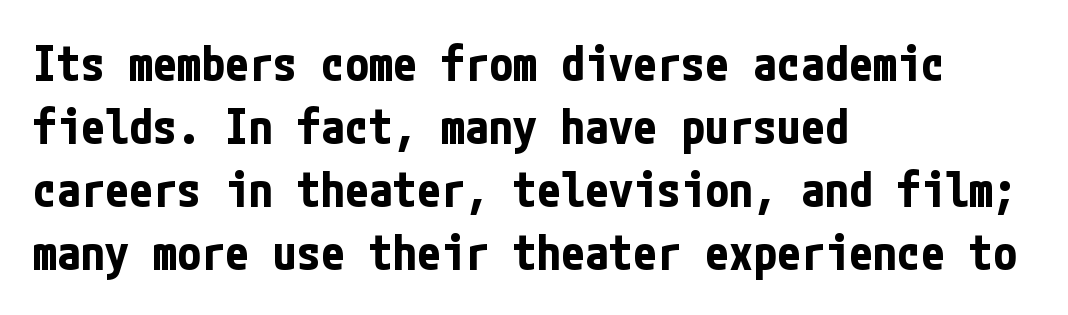
Q: Is the text bold? A: Yes.
Q: Is the text italic (slanted)? A: No, it is upright.
Q: Is the typeface a serif or a sans-serif typeface? A: Sans-serif.
Q: Is the text underlined? A: No.
Q: How is the paragraph aligned? A: Left-aligned.
Q: Is the spacing between letters normal or unusually wide? A: Normal.
Q: Is the spacing between lines tight, normal or loose? A: Normal.
Q: Width (condensed, normal, or wide)? A: Condensed.
Q: Stroke contrast? A: Low.
Q: x-height? A: Medium.
